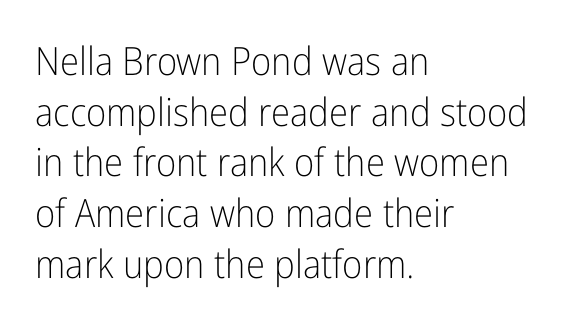
Q: Is the text bold? A: No.
Q: Is the text italic (slanted)? A: No, it is upright.
Q: Is the typeface a serif or a sans-serif typeface? A: Sans-serif.
Q: Is the text underlined? A: No.
Q: How is the paragraph aligned? A: Left-aligned.
Q: Is the spacing between letters normal or unusually wide? A: Normal.
Q: Is the spacing between lines tight, normal or loose? A: Normal.
Q: Width (condensed, normal, or wide)? A: Condensed.
Q: Stroke contrast? A: Low.
Q: x-height? A: Medium.
Q: Monospaced? A: No.
